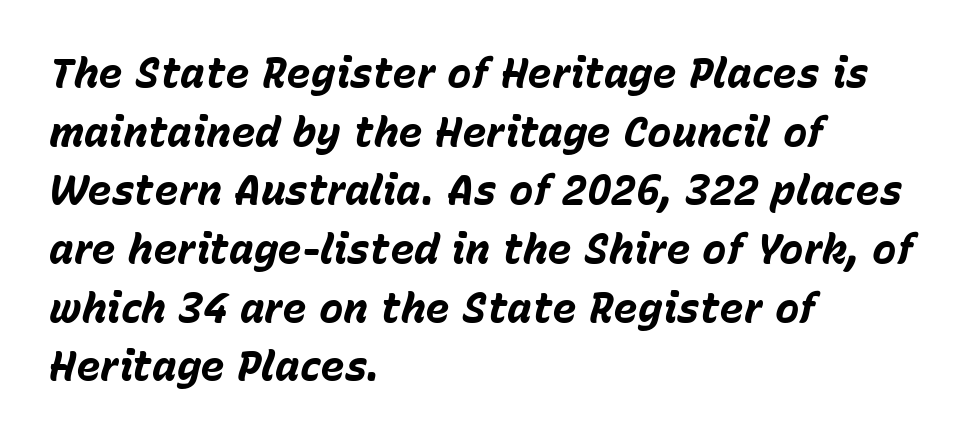
Typeset ragged right — the left edge is the straight one. Looks like regular typesetting: each glyph gets only the width it needs. Does the weight exceed regular? Yes, all the way to bold. Short note: letters normally spaced.
